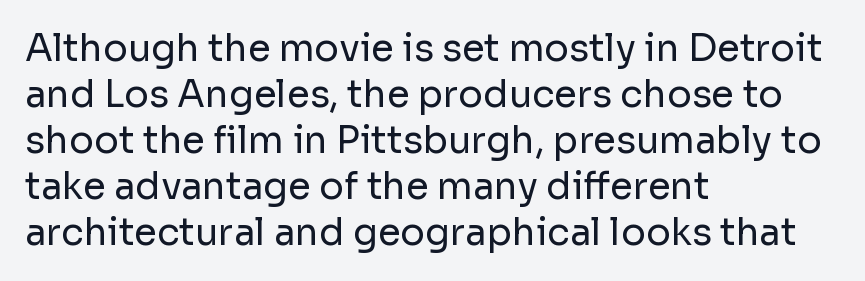
Are there feet on the stems? There aren't — it's a sans. The string is rendered with underlining switched off. Characters remain perfectly vertical along every line. Caption: multi-line text, flush left, ragged right. The letters sit at their default tracking, neither squeezed nor spread.
